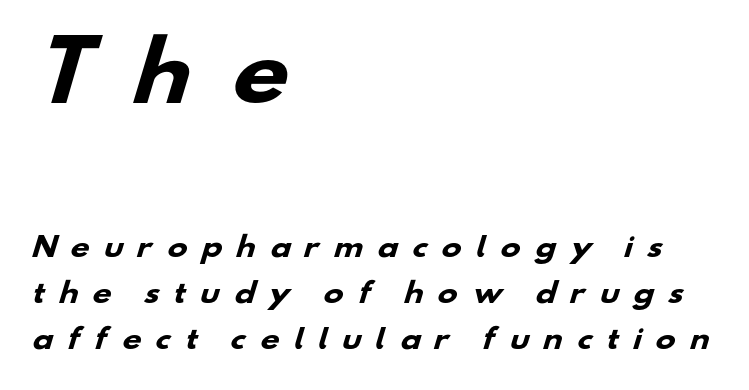
The image shows 80 px heavy, wide sans-serif type; set left-aligned, line spacing 1.72x, unusually wide letter spacing (+0.49 em), not underlined; the first (top) block is 2.96x larger; low stroke contrast and a small x-height.
